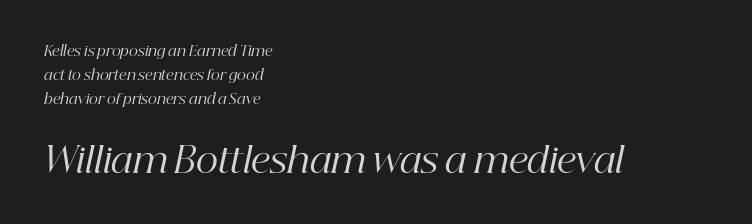
{"serif": "yes", "italic": "yes", "lean": "right", "slant_degrees": 12, "bold": "no", "weight": "regular", "width": "normal", "stroke_contrast": "high", "x_height": "medium", "monospaced": "no", "underline": "no", "align": "left", "line_spacing_ratio": 1.73, "letter_spacing": "normal", "letter_spacing_em": 0.0, "larger_block": "second", "size_ratio": 2.5, "glyph_px": 35}
